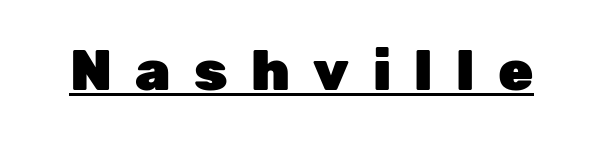
{"serif": "no", "italic": "no", "bold": "yes", "weight": "heavy", "width": "normal", "stroke_contrast": "low", "x_height": "medium", "monospaced": "no", "underline": "yes", "letter_spacing": "wide", "letter_spacing_em": 0.41, "glyph_px": 57}
